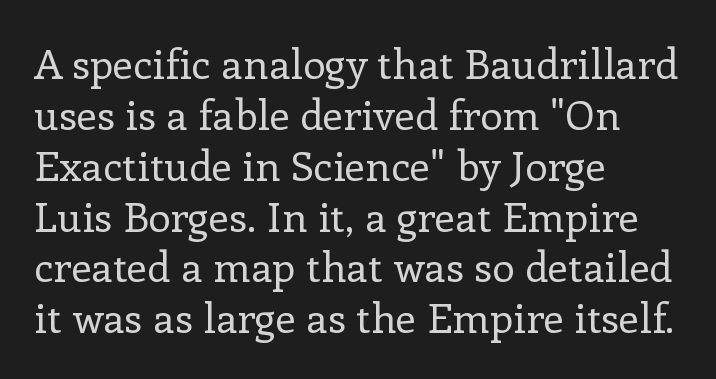
Stem width sits at or under what a default text font uses. The font's upright variant was chosen for this text. The rendering keeps characters at their native spacing. These lines are rendered in a variable-pitch font. Descenders are the only things crossing below the line.
